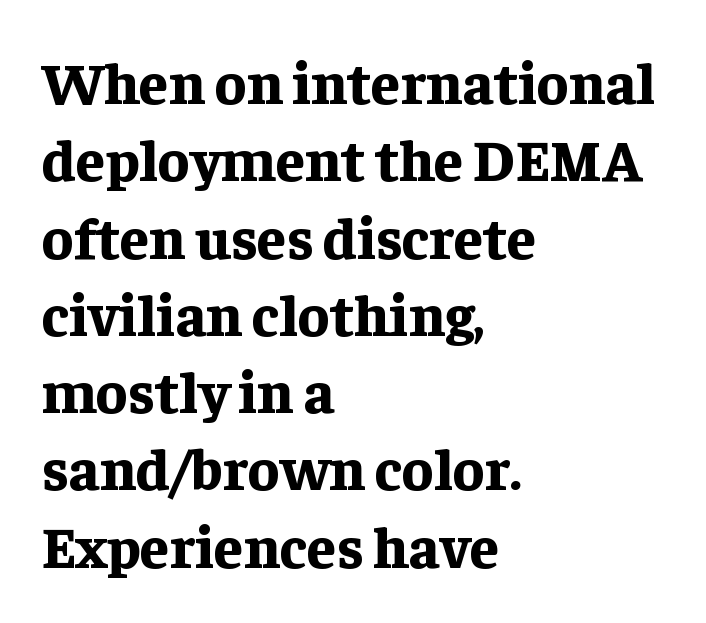
Does the weight exceed regular? Yes, all the way to bold. The typesetter chose a ragged-right arrangement here. Does the leading feel generous? No, just average. A typesetter would call this proportional, since set widths differ per character. Classification — serif.
